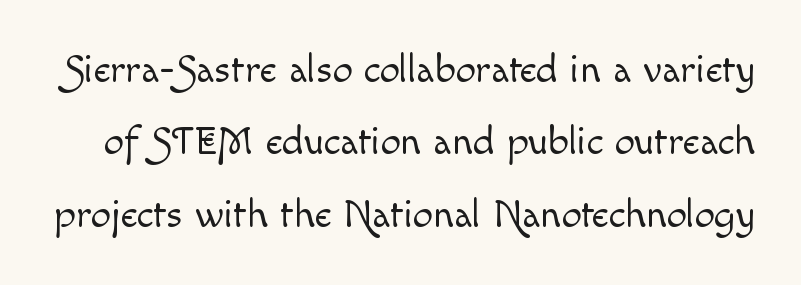
Q: Is the text bold? A: No.
Q: Is the text italic (slanted)? A: No, it is upright.
Q: Is the text underlined? A: No.
Q: Is the spacing between letters normal or unusually wide? A: Normal.
Q: Width (condensed, normal, or wide)? A: Normal.
Q: x-height? A: Small.
Q: Monospaced? A: No.
